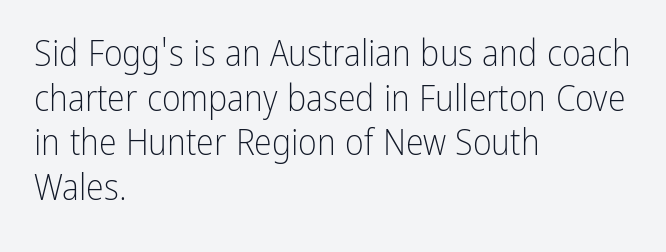
{"serif": "no", "italic": "no", "bold": "no", "weight": "light", "width": "condensed", "stroke_contrast": "low", "x_height": "medium", "monospaced": "no", "underline": "no", "align": "left", "line_spacing_ratio": 1.24, "letter_spacing": "normal", "letter_spacing_em": 0.0, "glyph_px": 36}
